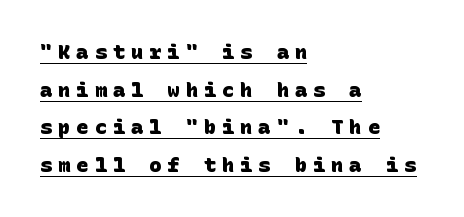
Q: Is the text bold? A: Yes.
Q: Is the text underlined? A: Yes.
Q: How is the paragraph aligned? A: Left-aligned.
Q: Is the spacing between letters normal or unusually wide? A: Unusually wide.
